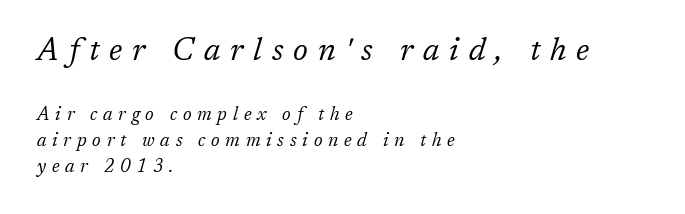
The image shows 31 px regular-weight serif type, italic (leaning right); set left-aligned, normal line spacing (1.43x), unusually wide letter spacing (+0.32 em), not underlined; the first (top) block is 1.72x larger; low stroke contrast and a medium x-height.
